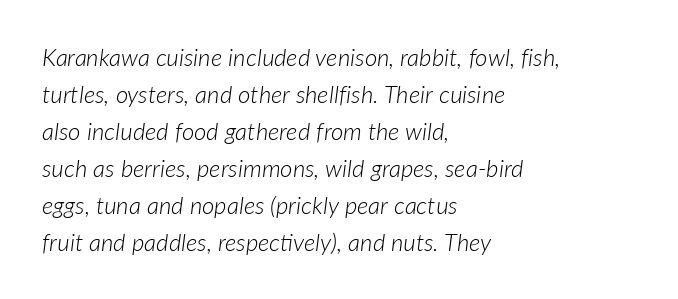
The image shows 24 px text type, italic (leaning right); set left-aligned, normal line spacing (1.54x), normal letter spacing, not underlined.
